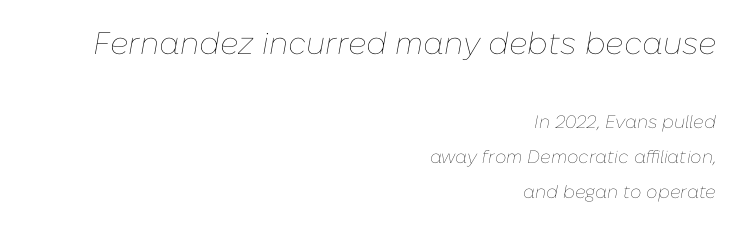
The image shows 31 px thin type, italic (leaning right); set right-aligned, loose line spacing (1.94x), normal letter spacing, not underlined; the first (top) block is 1.72x larger; low stroke contrast and a medium x-height.
